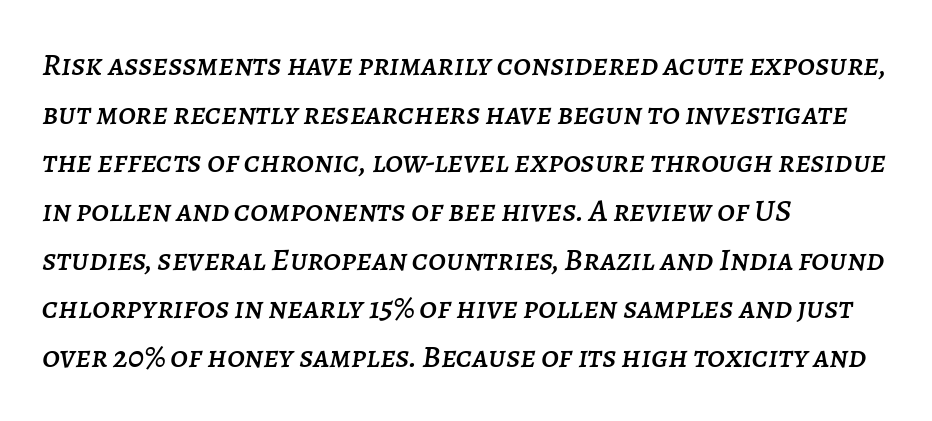
Tracking value appears to be zero — textbook default spacing. Leading matches the norm, producing a regular column. Teacher's note: observe the even left margin — that is flush-left alignment. Varying glyph widths throughout — classic text-font behaviour.
